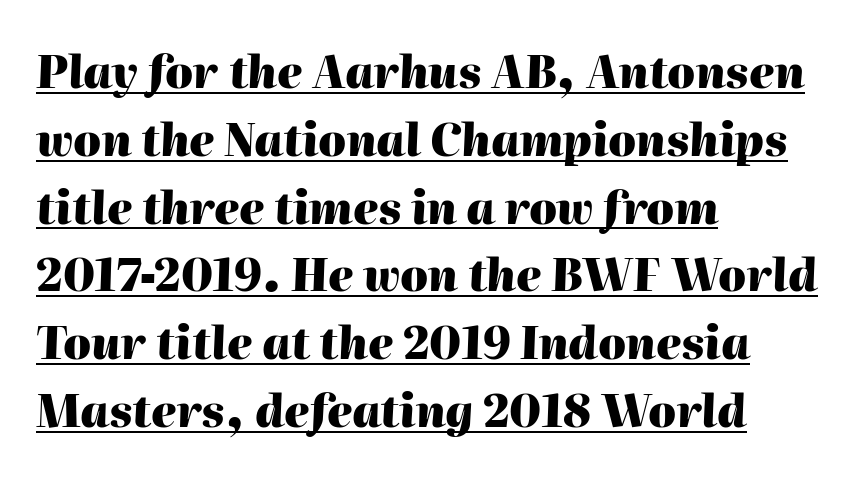
The image shows 44 px heavy type, italic (leaning right); set left-aligned, normal line spacing (1.54x), normal letter spacing, underlined; high stroke contrast and a medium x-height.
